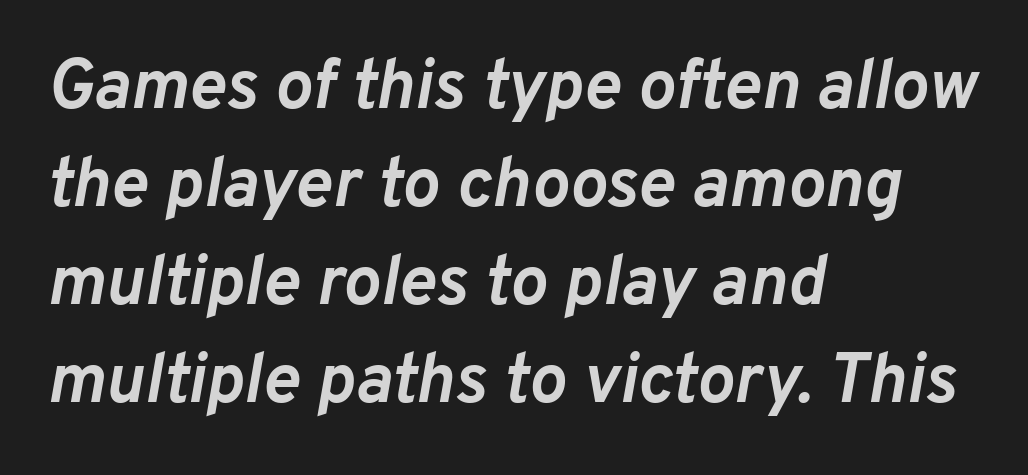
{"italic": "yes", "lean": "right", "slant_degrees": 10, "bold": "yes", "weight": "semibold", "width": "normal", "stroke_contrast": "low", "x_height": "medium", "monospaced": "no", "underline": "no", "align": "left", "line_spacing": "normal", "line_spacing_ratio": 1.4, "letter_spacing": "normal", "letter_spacing_em": 0.0, "glyph_px": 70}
